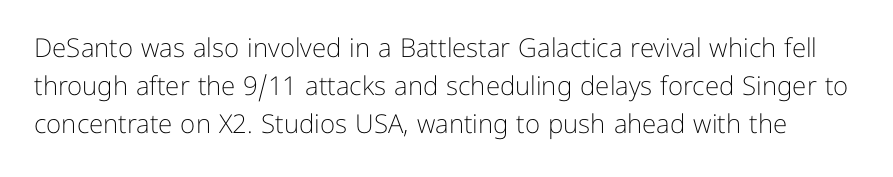
Type without underlining. In terms of posture, this sample is upright. The weight would be labelled regular, book, light, or lighter still. These lines keep a tight, regular rhythm from letter to letter.
